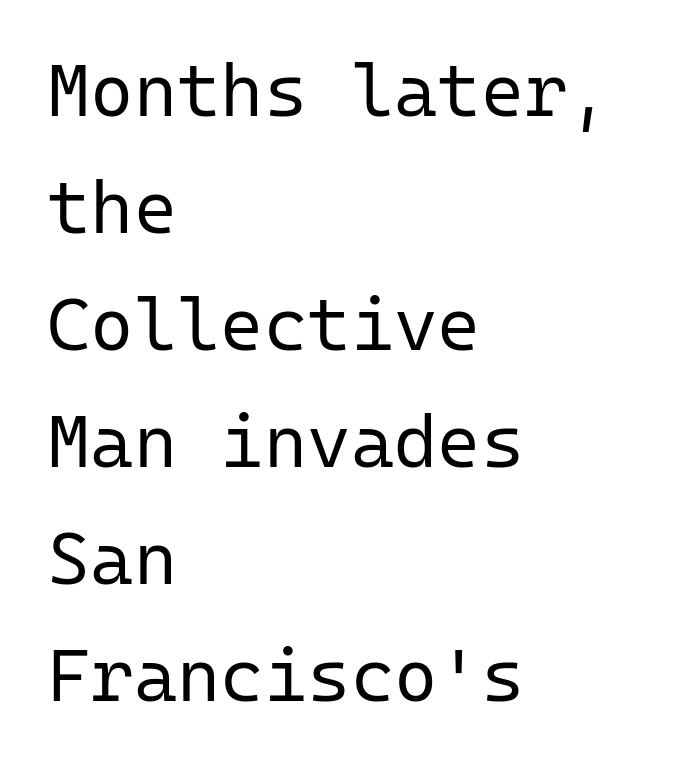
Q: Is the text bold? A: No.
Q: Is the text italic (slanted)? A: No, it is upright.
Q: Is the typeface a serif or a sans-serif typeface? A: Sans-serif.
Q: Is the text underlined? A: No.
Q: How is the paragraph aligned? A: Left-aligned.
Q: Is the spacing between letters normal or unusually wide? A: Normal.
Q: Is the spacing between lines tight, normal or loose? A: Normal.
Q: Width (condensed, normal, or wide)? A: Normal.
Q: Stroke contrast? A: Low.
Q: x-height? A: Medium.
Q: Monospaced? A: Yes.
